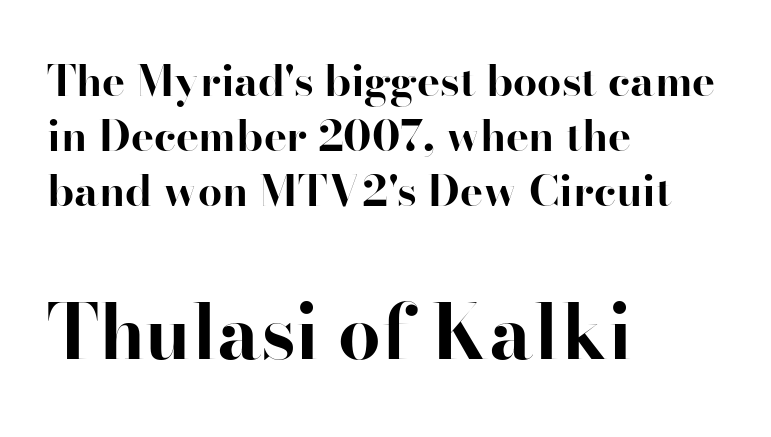
Q: Is the text bold? A: Yes.
Q: Is the text italic (slanted)? A: No, it is upright.
Q: Is the typeface a serif or a sans-serif typeface? A: Serif.
Q: Is the text underlined? A: No.
Q: How is the paragraph aligned? A: Left-aligned.
Q: Is the spacing between letters normal or unusually wide? A: Normal.
Q: Is the spacing between lines tight, normal or loose? A: Normal.
Q: Which block of text is set in a larger size, the first (top) or the second (bottom)? A: The second (bottom) one.
Q: Width (condensed, normal, or wide)? A: Normal.
Q: Stroke contrast? A: High.
Q: x-height? A: Small.
Q: Monospaced? A: No.
